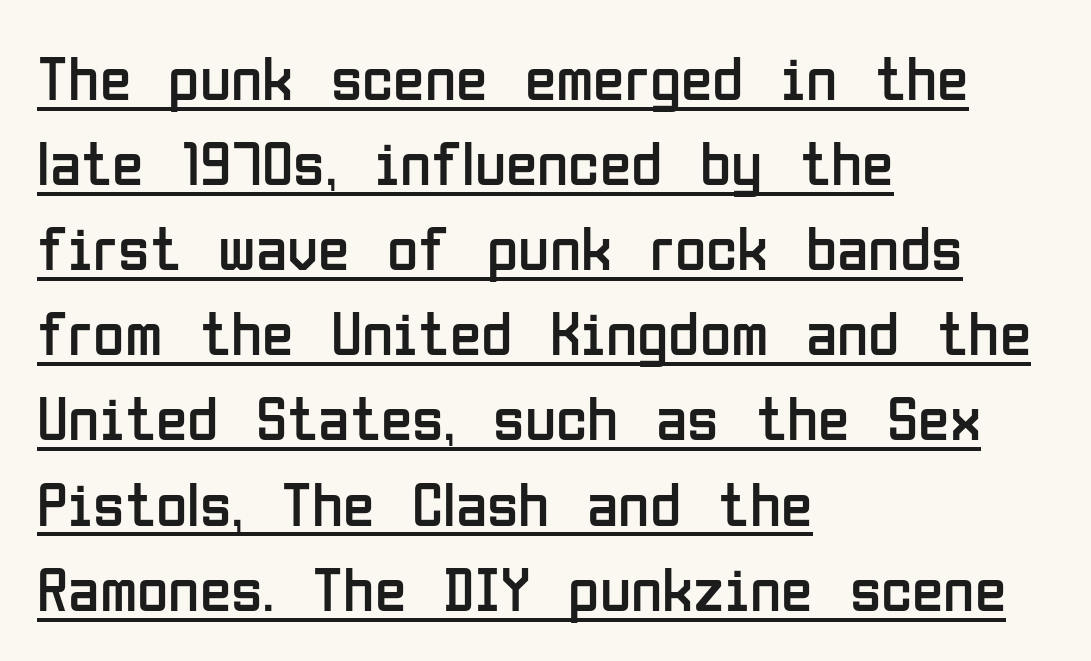
{"serif": "no", "italic": "no", "bold": "no", "weight": "regular", "width": "condensed", "stroke_contrast": "low", "x_height": "medium", "monospaced": "no", "underline": "yes", "align": "left", "line_spacing": "normal", "line_spacing_ratio": 1.33, "letter_spacing": "normal", "letter_spacing_em": 0.0, "glyph_px": 64}
